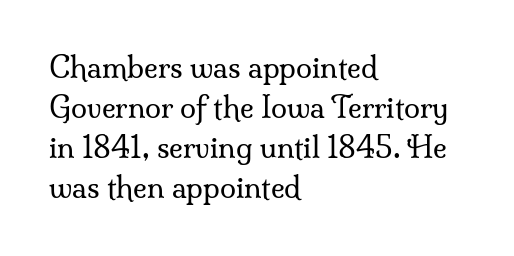
The image shows 29 px regular-weight serif type, upright; set left-aligned, normal line spacing (1.38x), normal letter spacing, not underlined; medium stroke contrast and a small x-height.
